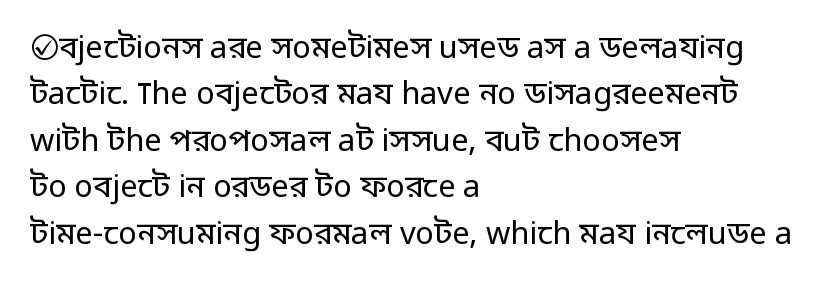
{"serif": "no", "italic": "no", "bold": "no", "weight": "regular", "width": "normal", "stroke_contrast": "low", "x_height": "medium", "monospaced": "no", "underline": "no", "align": "left", "line_spacing": "normal", "line_spacing_ratio": 1.5, "letter_spacing": "normal", "letter_spacing_em": 0.0, "glyph_px": 31}
